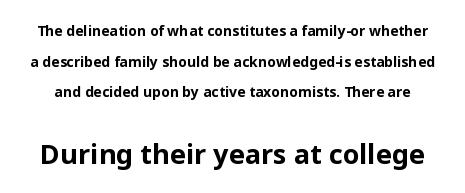
Q: Is the text bold? A: Yes.
Q: Is the text italic (slanted)? A: No, it is upright.
Q: Is the text underlined? A: No.
Q: Is the spacing between letters normal or unusually wide? A: Normal.
Q: Is the spacing between lines tight, normal or loose? A: Loose.
Q: Which block of text is set in a larger size, the first (top) or the second (bottom)? A: The second (bottom) one.
